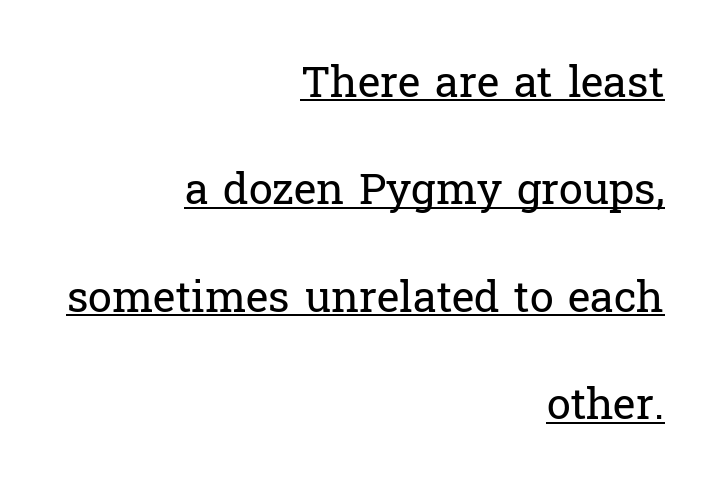
{"serif": "yes", "italic": "no", "bold": "no", "weight": "regular", "width": "normal", "stroke_contrast": "low", "x_height": "medium", "monospaced": "no", "underline": "yes", "align": "right", "line_spacing": "loose", "line_spacing_ratio": 2.5, "letter_spacing": "normal", "letter_spacing_em": 0.0, "glyph_px": 43}
